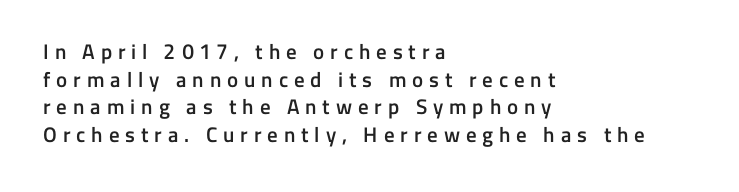
The image shows 21 px text type, upright; set left-aligned, normal line spacing (1.32x), unusually wide letter spacing (+0.28 em), not underlined.
